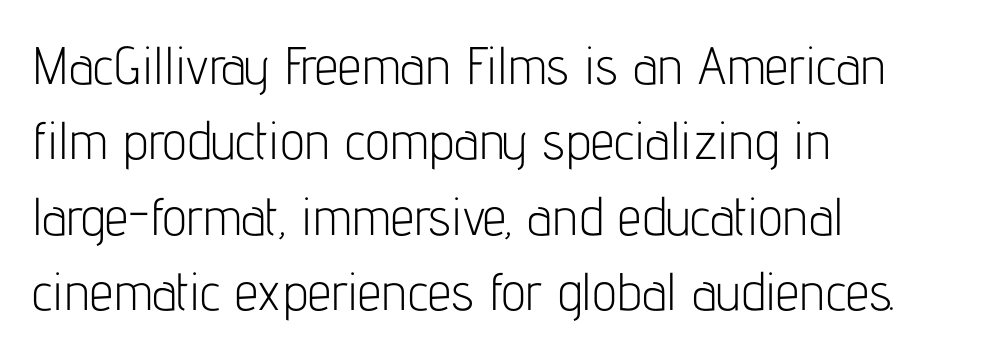
Posture: straight, roman, zero tilt. This sample keeps an unexceptional amount of space between lines. The horizontal fit of the characters is conventional and even. What kind of face is this? One without serifs — a sans. Is this a fixed-width face? No — the glyphs have proportional, varying widths.
